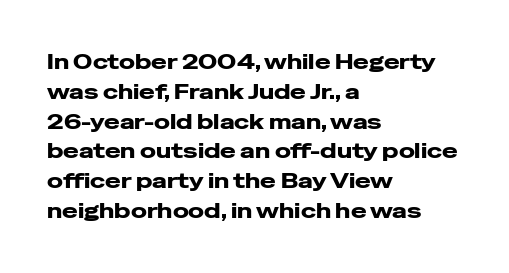
The image shows 21 px bold type, upright; set left-aligned, normal line spacing (1.42x), normal letter spacing, not underlined.
